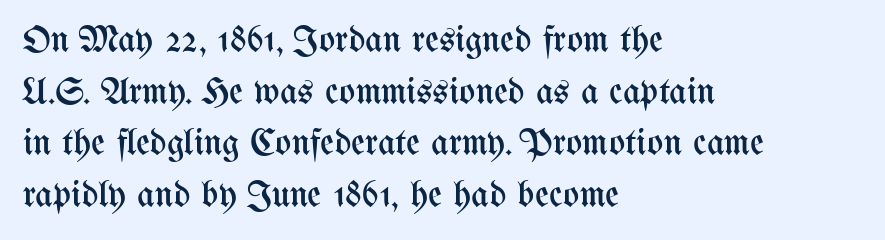
Vertical spacing — default. What stands out about the letter spacing? Nothing — it is the standard amount. Only glyphs here, with clear space below each row. The type sits square on the baseline with zero lean. These lines are rendered in a variable-pitch font.
